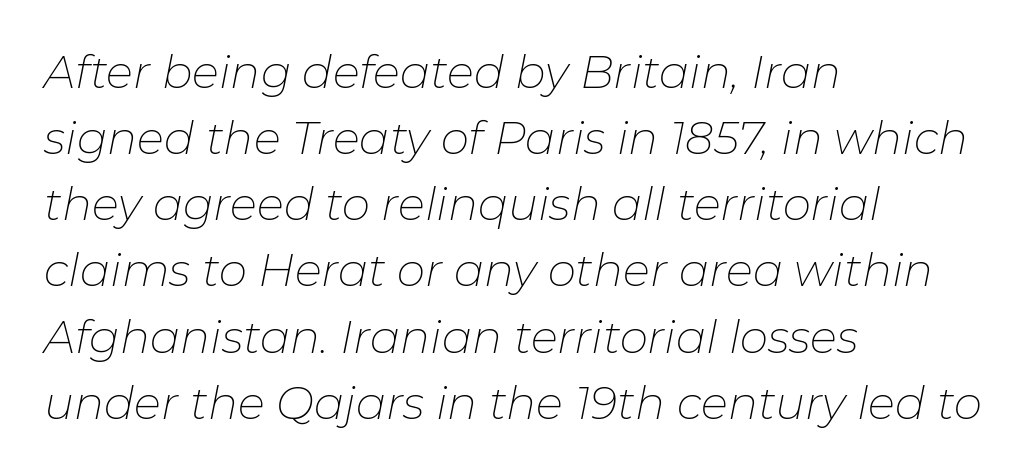
If you drew a line through each stem, it would be angled. Vertical spacing — default. Decoration check: the copy has no underline. The face used here is rendered with its standard letterfit. Is the stroke heavy? The answer is a plain regular-or-lighter.
